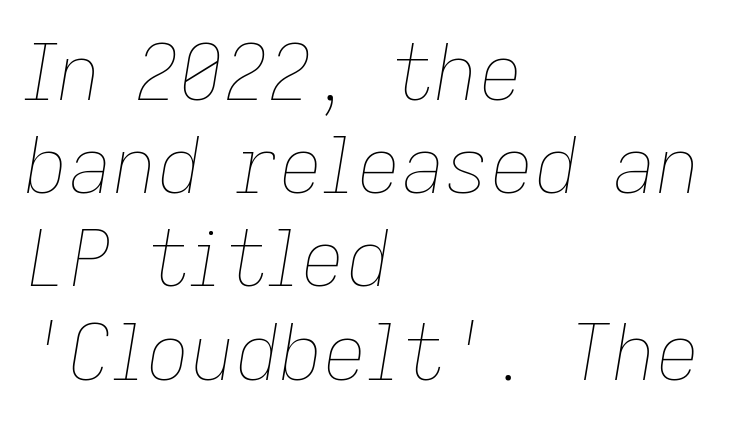
This sample has the flowing, uneven cadence of proportional lettering. Is the block centered? No — it sits flush against the left margin. Any mark beneath the type? The region is blank. It's the slanting kind of type. Compared with a typical body face, this is equally light or lighter still.
